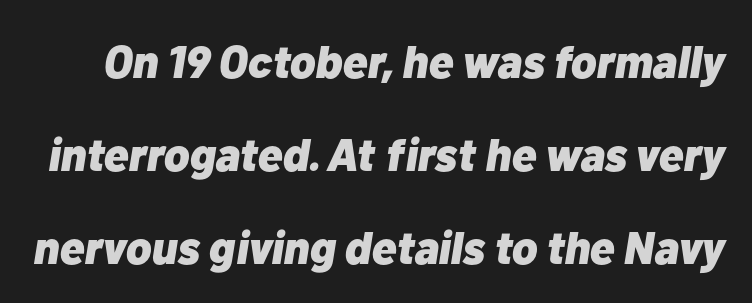
Q: Is the text bold? A: Yes.
Q: Is the text italic (slanted)? A: Yes, it leans right by about 10 degrees.
Q: Is the text underlined? A: No.
Q: Is the spacing between letters normal or unusually wide? A: Normal.
Q: Is the spacing between lines tight, normal or loose? A: Loose.
Q: Width (condensed, normal, or wide)? A: Normal.
Q: Stroke contrast? A: Low.
Q: x-height? A: Medium.
Q: Monospaced? A: No.
